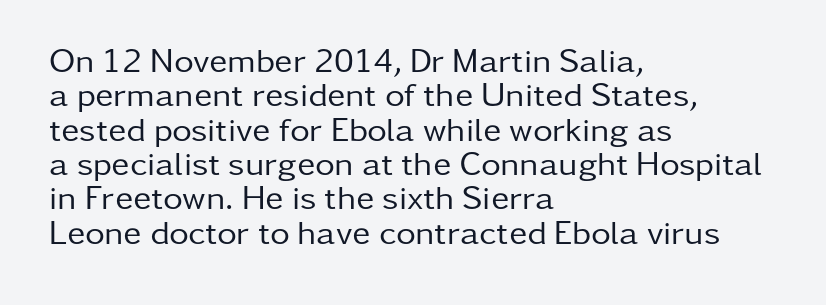
Q: Is the text bold? A: No.
Q: Is the text italic (slanted)? A: No, it is upright.
Q: Is the typeface a serif or a sans-serif typeface? A: Sans-serif.
Q: Is the text underlined? A: No.
Q: How is the paragraph aligned? A: Left-aligned.
Q: Is the spacing between letters normal or unusually wide? A: Normal.
Q: Is the spacing between lines tight, normal or loose? A: Tight.
Q: Width (condensed, normal, or wide)? A: Normal.
Q: Stroke contrast? A: Low.
Q: x-height? A: Medium.
Q: Monospaced? A: No.
